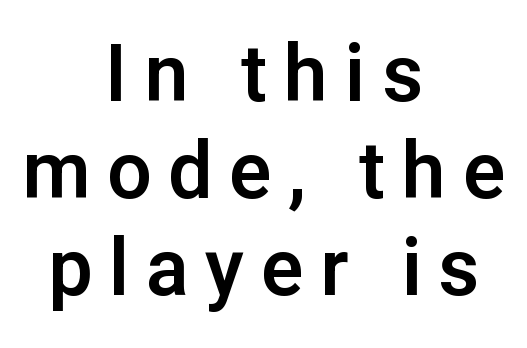
Horizontally, the lines are justified to the midpoint only. Loose tracking; the words dissolve into strings of separated letters. The letters carry no serifs — their stems end cleanly without finishing strokes. The glyphs are unaccompanied by any horizontal stroke below them.
